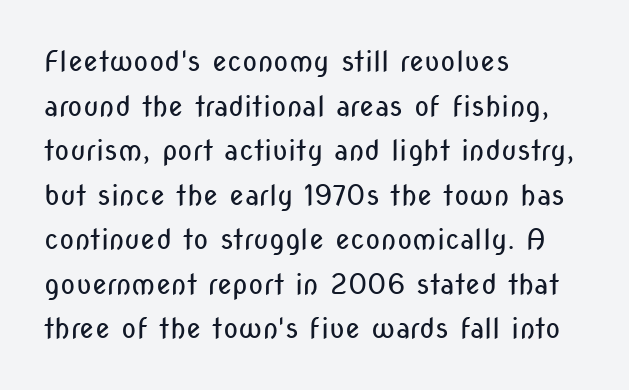
The image shows 28 px regular-weight, condensed sans-serif type, upright; set left-aligned, normal line spacing (1.59x), normal letter spacing, not underlined; low stroke contrast and a medium x-height.
